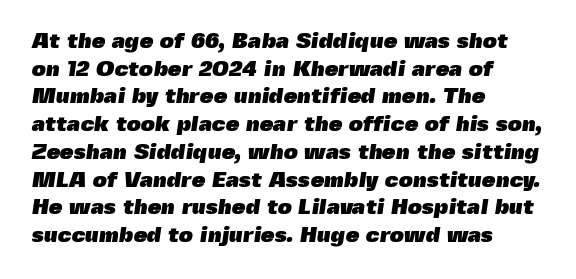
{"bold": "yes", "underline": "no", "align": "left", "line_spacing": "normal", "line_spacing_ratio": 1.26, "letter_spacing": "normal", "letter_spacing_em": 0.0, "glyph_px": 22}
